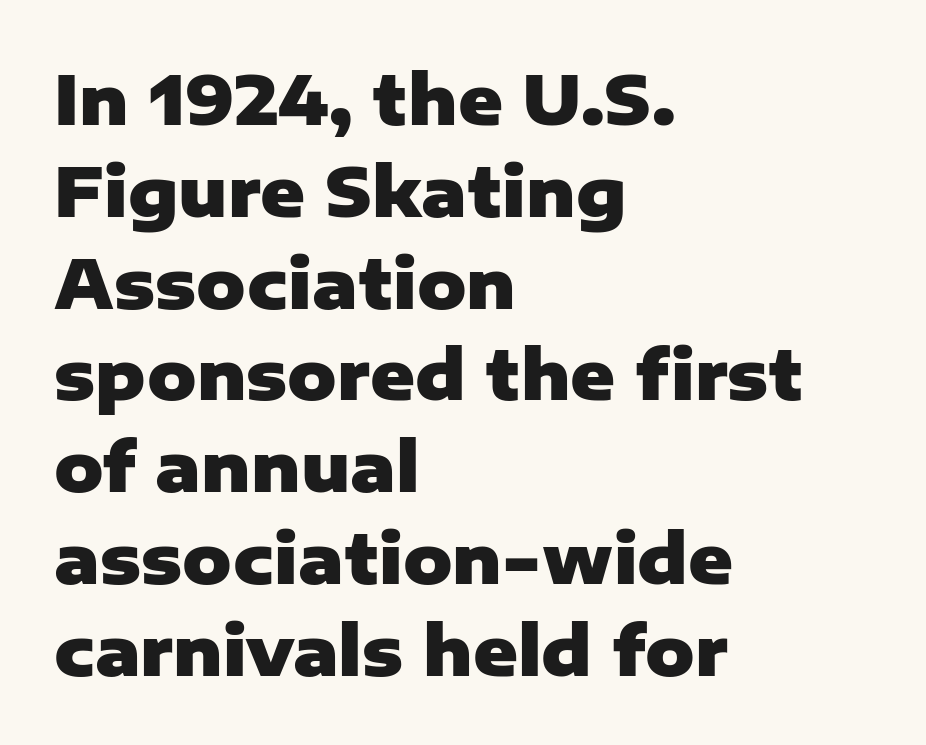
{"serif": "no", "italic": "no", "bold": "yes", "weight": "heavy", "width": "normal", "stroke_contrast": "low", "x_height": "medium", "monospaced": "no", "underline": "no", "align": "left", "line_spacing": "normal", "line_spacing_ratio": 1.35, "letter_spacing": "normal", "letter_spacing_em": 0.0, "glyph_px": 68}
